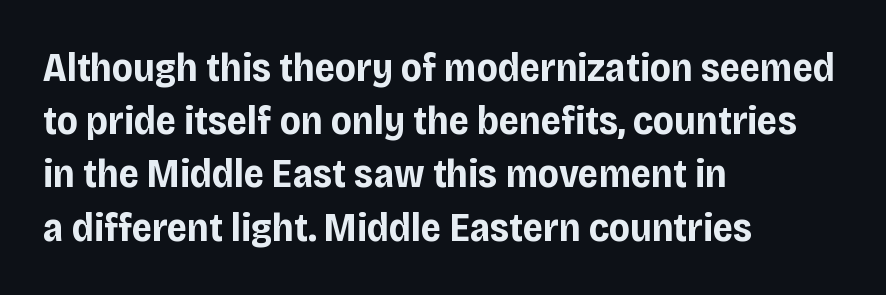
The image shows 40 px bold sans-serif type, upright; set left-aligned, normal line spacing (1.33x), normal letter spacing, not underlined; low stroke contrast and a large x-height.
